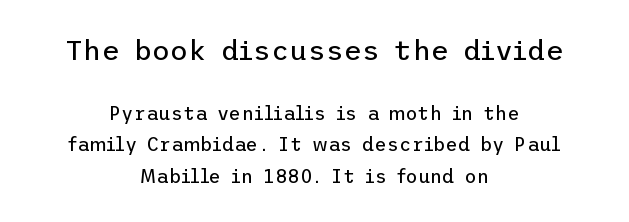
{"serif": "no", "italic": "no", "bold": "no", "weight": "regular", "width": "normal", "stroke_contrast": "low", "x_height": "medium", "underline": "no", "align": "center", "line_spacing": "normal", "line_spacing_ratio": 1.64, "letter_spacing": "normal", "letter_spacing_em": 0.0, "larger_block": "first", "size_ratio": 1.47, "glyph_px": 28}
